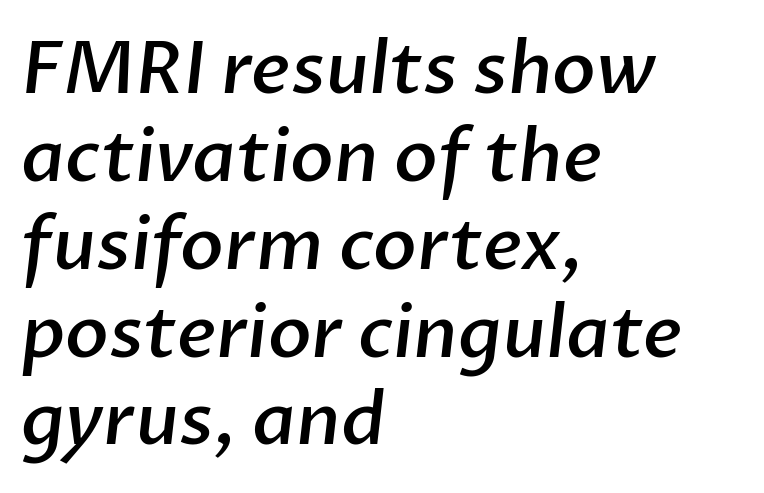
{"serif": "no", "bold": "semi", "weight": "semibold", "width": "normal", "stroke_contrast": "low", "x_height": "medium", "monospaced": "no", "underline": "no", "align": "left", "line_spacing_ratio": 1.22, "letter_spacing": "normal", "letter_spacing_em": 0.0, "glyph_px": 72}
